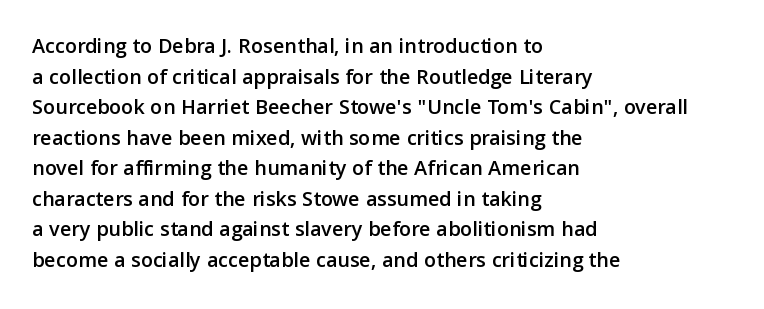
The image shows 22 px text type, upright; set left-aligned, normal line spacing (1.39x), normal letter spacing, not underlined.
